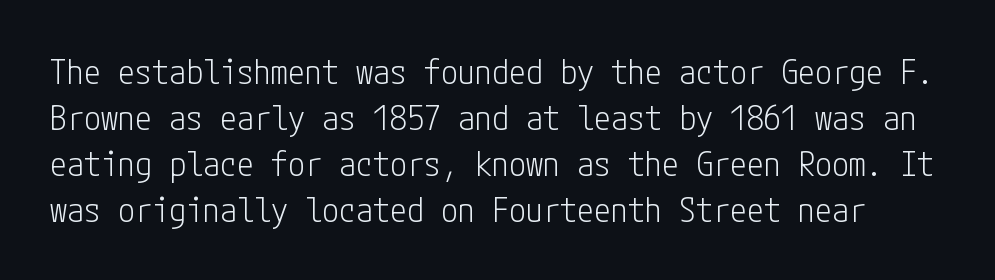
Q: Is the text bold? A: No.
Q: Is the text italic (slanted)? A: No, it is upright.
Q: Is the typeface a serif or a sans-serif typeface? A: Sans-serif.
Q: Is the text underlined? A: No.
Q: Is the spacing between letters normal or unusually wide? A: Normal.
Q: Is the spacing between lines tight, normal or loose? A: Normal.
Q: Width (condensed, normal, or wide)? A: Condensed.
Q: Stroke contrast? A: Low.
Q: x-height? A: Medium.
